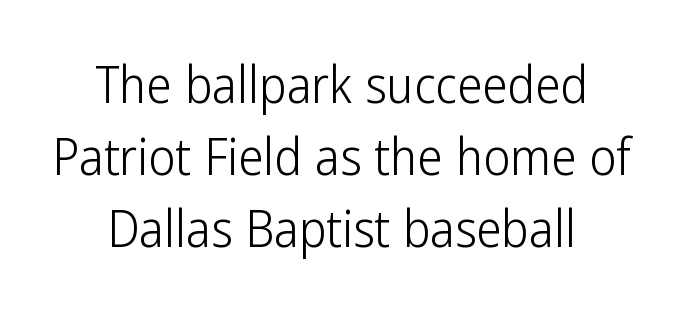
Q: Is the text bold? A: No.
Q: Is the text italic (slanted)? A: No, it is upright.
Q: Is the typeface a serif or a sans-serif typeface? A: Sans-serif.
Q: Is the text underlined? A: No.
Q: How is the paragraph aligned? A: Centered.
Q: Is the spacing between letters normal or unusually wide? A: Normal.
Q: Is the spacing between lines tight, normal or loose? A: Normal.
Q: Width (condensed, normal, or wide)? A: Condensed.
Q: Stroke contrast? A: Low.
Q: x-height? A: Medium.
Q: Monospaced? A: No.
